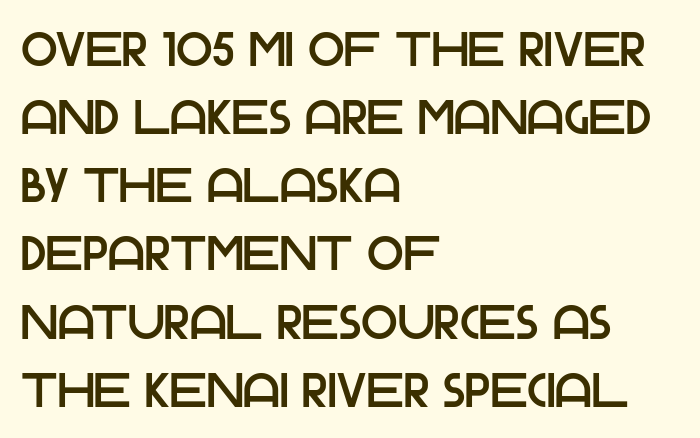
{"serif": "no", "italic": "no", "width": "normal", "stroke_contrast": "low", "x_height": "large", "monospaced": "no", "underline": "no", "align": "left", "line_spacing": "normal", "line_spacing_ratio": 1.42, "letter_spacing": "normal", "letter_spacing_em": 0.0, "glyph_px": 48}
